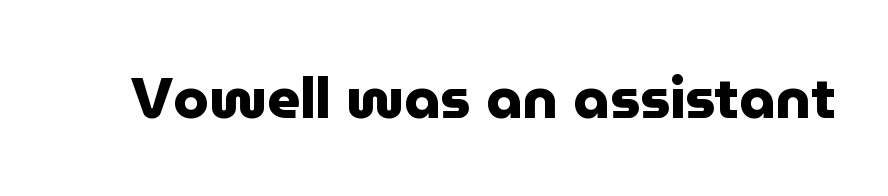
{"serif": "no", "italic": "no", "bold": "yes", "weight": "heavy", "width": "normal", "stroke_contrast": "low", "x_height": "medium", "monospaced": "no", "underline": "no", "letter_spacing": "normal", "letter_spacing_em": 0.0, "glyph_px": 57}
